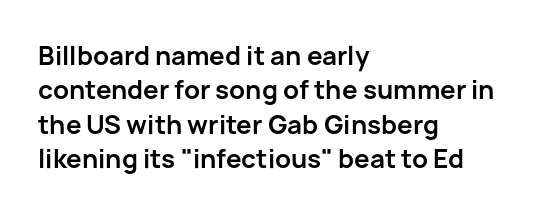
The image shows 25 px bold type, upright; set left-aligned, normal line spacing (1.38x), normal letter spacing, not underlined.
